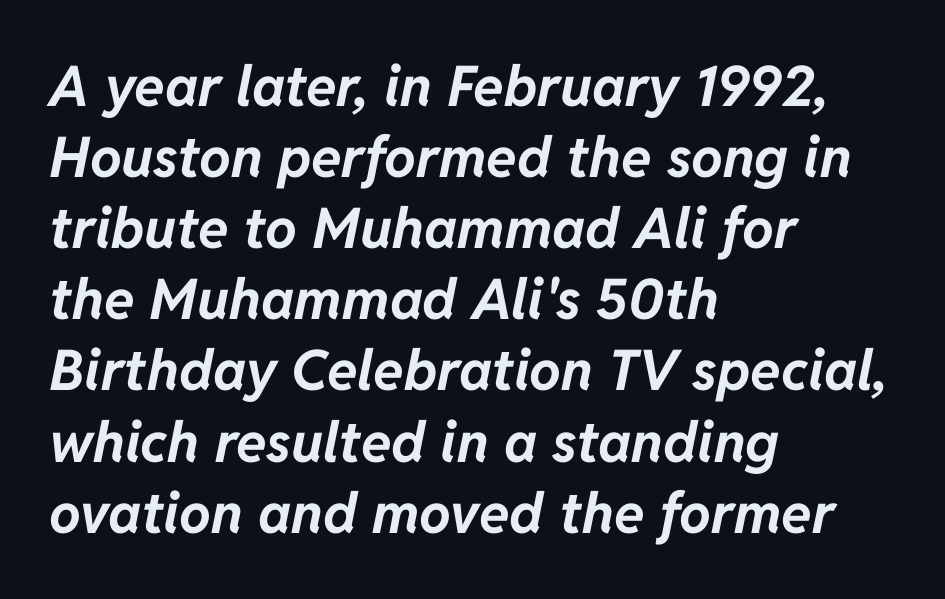
{"italic": "yes", "lean": "right", "slant_degrees": 11, "bold": "yes", "weight": "bold", "width": "normal", "stroke_contrast": "low", "x_height": "medium", "monospaced": "no", "underline": "no", "align": "left", "line_spacing": "normal", "line_spacing_ratio": 1.27, "letter_spacing": "normal", "letter_spacing_em": 0.0, "glyph_px": 56}
